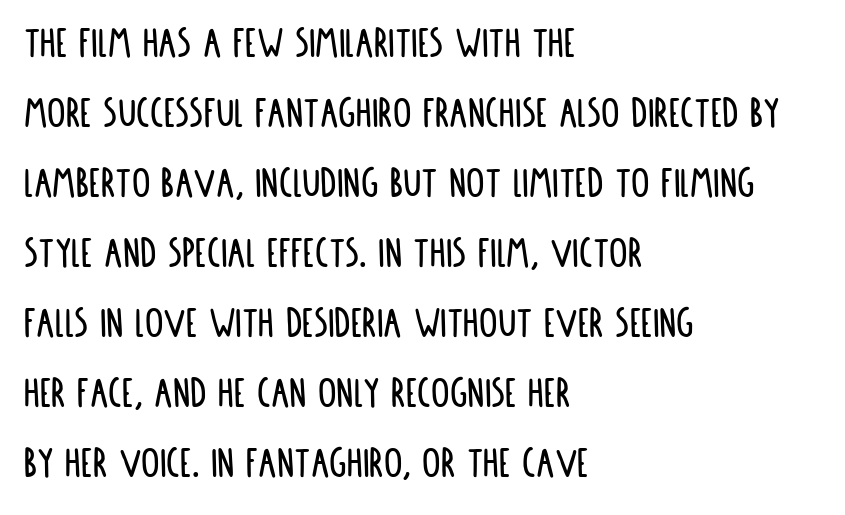
The image shows 46 px condensed sans-serif type, upright; set left-aligned, normal line spacing (1.52x), normal letter spacing, not underlined; low stroke contrast and a large x-height.
